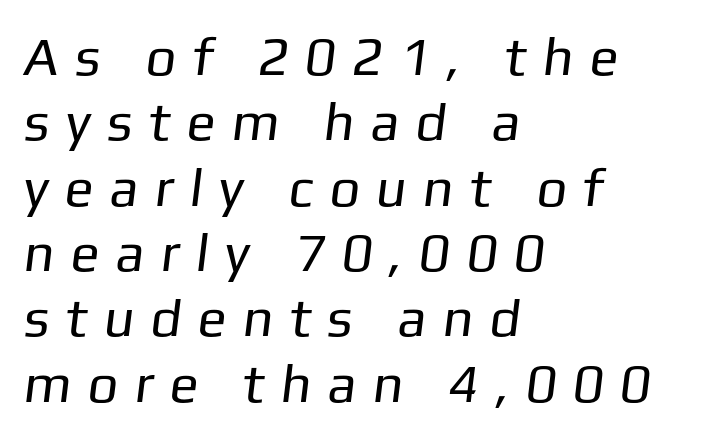
Q: Is the text bold? A: No.
Q: Is the typeface a serif or a sans-serif typeface? A: Sans-serif.
Q: Is the text underlined? A: No.
Q: How is the paragraph aligned? A: Left-aligned.
Q: Is the spacing between letters normal or unusually wide? A: Unusually wide.
Q: Width (condensed, normal, or wide)? A: Normal.
Q: Stroke contrast? A: Low.
Q: x-height? A: Medium.
Q: Monospaced? A: No.
